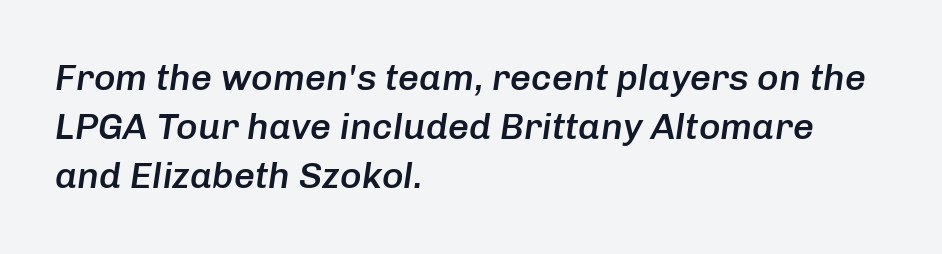
{"italic": "yes", "lean": "right", "slant_degrees": 8, "bold": "semi", "weight": "semibold", "width": "normal", "stroke_contrast": "low", "x_height": "medium", "monospaced": "no", "underline": "no", "align": "left", "line_spacing": "normal", "line_spacing_ratio": 1.33, "letter_spacing": "normal", "letter_spacing_em": 0.0, "glyph_px": 37}
